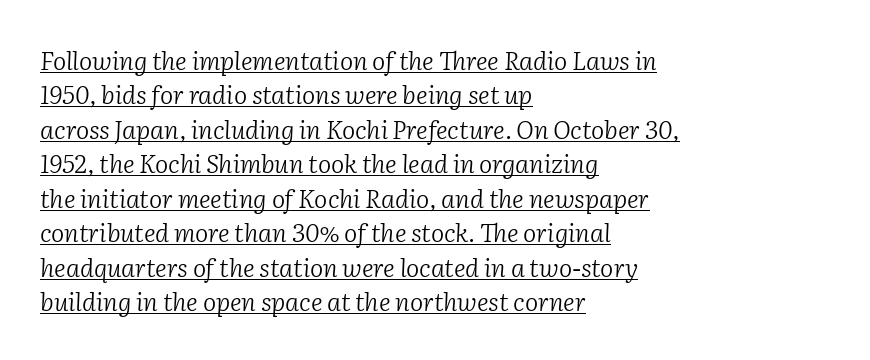
These characters rest on top of a visible drawn line. Designer's note — italics engaged. No letter is thick-stroked: the sample isn't bold. Vertical spacing — default.
